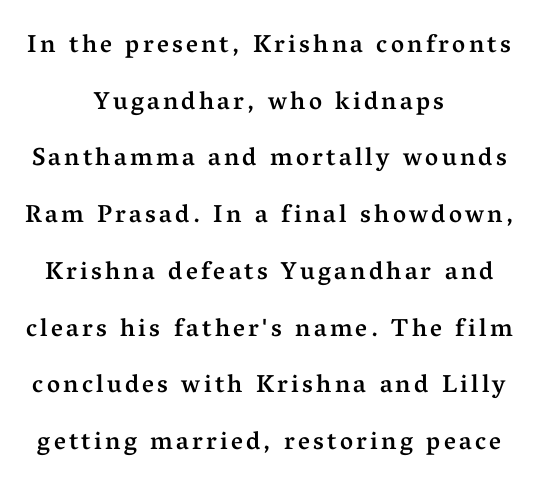
Heft: intermediate — a semibold. The space beneath each line is pristine and unruled. Interline gaps are noticeably wide in this sample. Both edges are ragged and mirror each other, which tells us the setting is centered. This sample uses an upright cut, with every glyph sitting square on the baseline.
